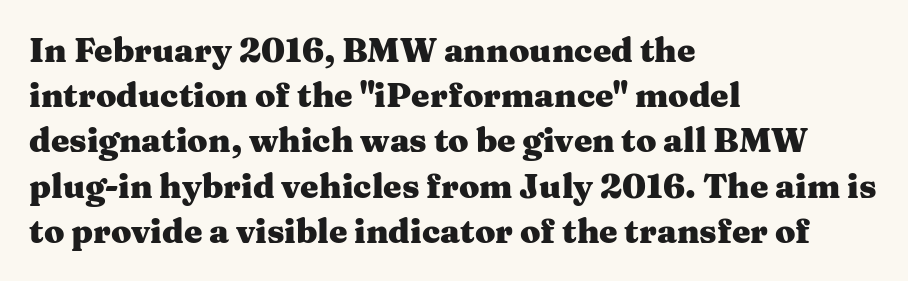
Q: Is the text bold? A: Yes.
Q: Is the text italic (slanted)? A: No, it is upright.
Q: Is the typeface a serif or a sans-serif typeface? A: Serif.
Q: Is the text underlined? A: No.
Q: How is the paragraph aligned? A: Left-aligned.
Q: Is the spacing between letters normal or unusually wide? A: Normal.
Q: Is the spacing between lines tight, normal or loose? A: Normal.
Q: Width (condensed, normal, or wide)? A: Wide.
Q: Stroke contrast? A: Medium.
Q: x-height? A: Medium.
Q: Monospaced? A: No.
